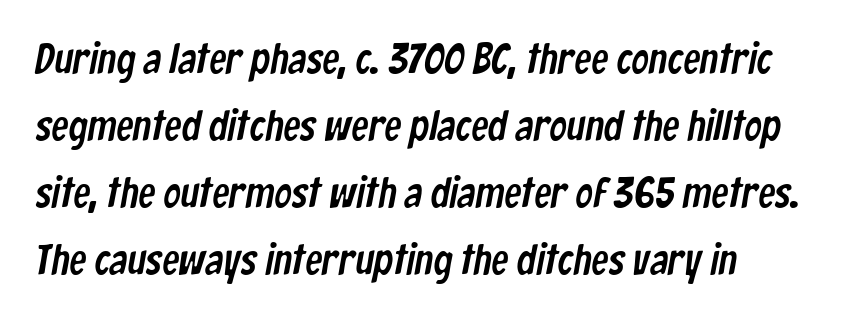
The face used here is proportionally spaced, like ordinary book or web type. Type style note: lacks serifs. A clean baseline with only descenders dipping below it. Baseline-to-baseline distance is the conventional proportion of letter height. Here the glyphs are tracked normally, forming tight word shapes.
